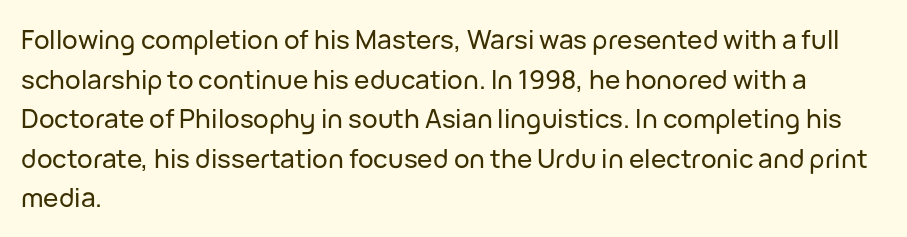
{"italic": "no", "underline": "no", "align": "left", "line_spacing": "normal", "line_spacing_ratio": 1.52, "letter_spacing": "normal", "letter_spacing_em": 0.0, "glyph_px": 26}
